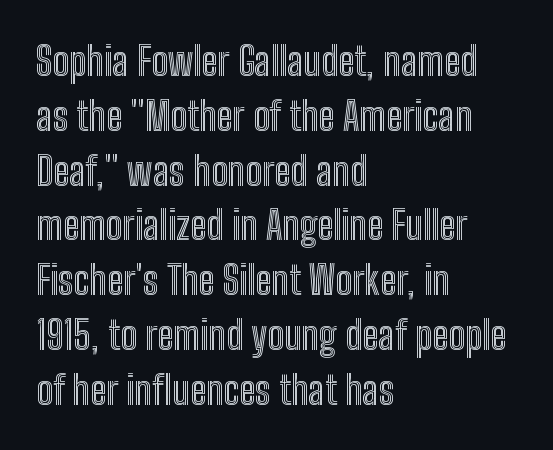
The image shows 40 px condensed type, upright; set left-aligned, normal line spacing (1.37x), normal letter spacing, not underlined; a medium x-height.
